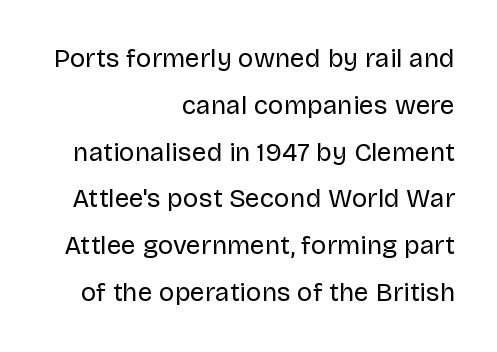
Q: Is the text bold? A: No.
Q: Is the text italic (slanted)? A: No, it is upright.
Q: Is the text underlined? A: No.
Q: How is the paragraph aligned? A: Right-aligned.
Q: Is the spacing between letters normal or unusually wide? A: Normal.
